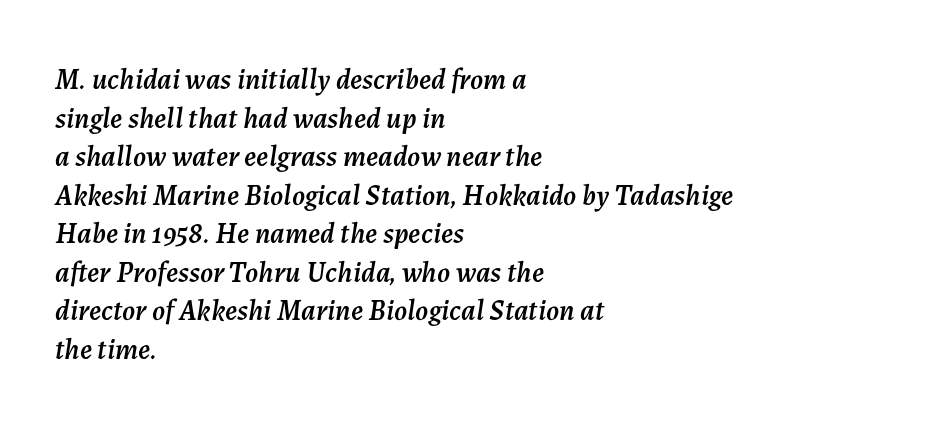
Horizontally, the lines are justified to the leading edge only. Clear beneath every line of the passage. Each letter keeps its own natural width here, so spacing adapts to shape. This rendering leaves character spacing at its baseline value. Line spacing here is normal.
